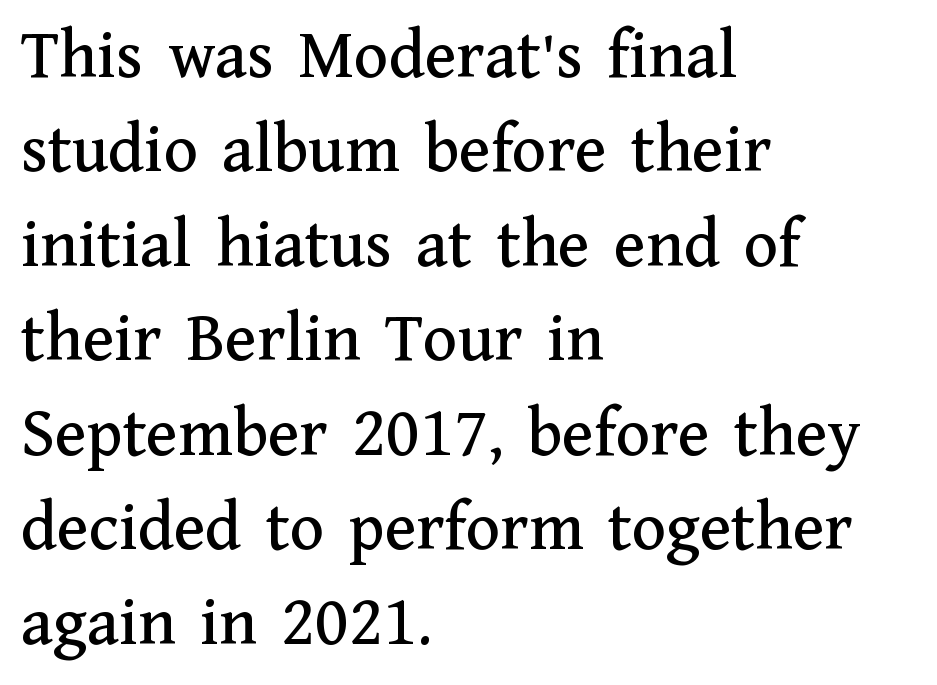
Q: Is the text italic (slanted)? A: No, it is upright.
Q: Is the typeface a serif or a sans-serif typeface? A: Serif.
Q: Is the text underlined? A: No.
Q: How is the paragraph aligned? A: Left-aligned.
Q: Is the spacing between letters normal or unusually wide? A: Normal.
Q: Is the spacing between lines tight, normal or loose? A: Normal.
Q: Width (condensed, normal, or wide)? A: Normal.
Q: Stroke contrast? A: Medium.
Q: x-height? A: Medium.
Q: Monospaced? A: No.
